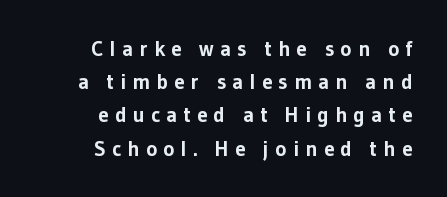
Q: Is the text bold? A: Yes.
Q: Is the text italic (slanted)? A: No, it is upright.
Q: Is the text underlined? A: No.
Q: How is the paragraph aligned? A: Right-aligned.
Q: Is the spacing between letters normal or unusually wide? A: Unusually wide.
Q: Is the spacing between lines tight, normal or loose? A: Normal.
